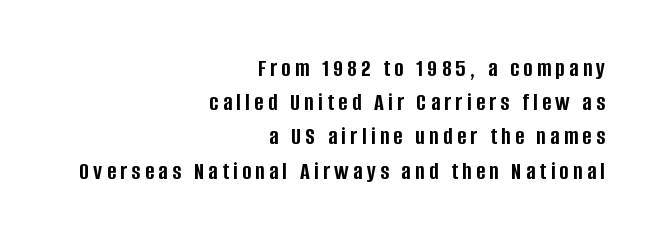
The image shows 25 px bold type, upright; set right-aligned, normal line spacing (1.37x), not underlined.
